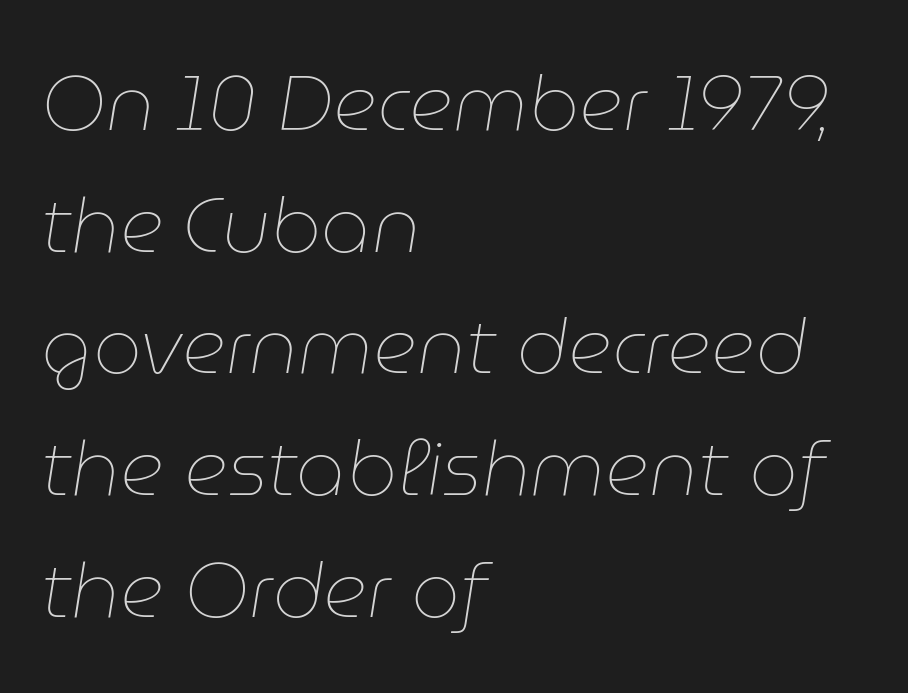
Typeset ragged right — the left edge is the straight one. Nobody touched the tracking dial on this one. Stroke mass is kept to a normal reading level or below. The vertical gap from one line to the next is medium.
